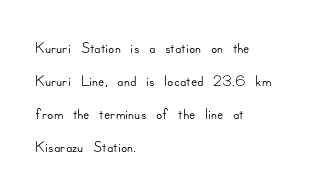
Q: Is the text italic (slanted)? A: No, it is upright.
Q: Is the text underlined? A: No.
Q: How is the paragraph aligned? A: Left-aligned.
Q: Is the spacing between letters normal or unusually wide? A: Normal.
Q: Is the spacing between lines tight, normal or loose? A: Normal.
